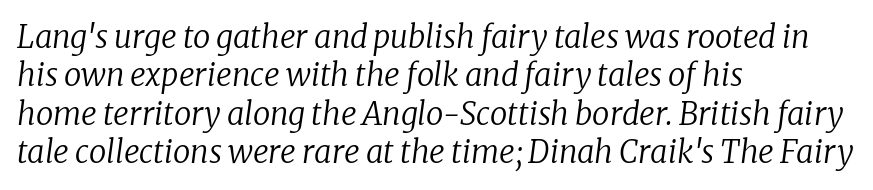
The line texture is even and compact thanks to regular tracking. Does the type have serifs? Yes, each stem ends in a small foot. In terms of posture, this sample is oblique. The passage shown is not underscored anywhere. The letterforms sit at book weight or below.
